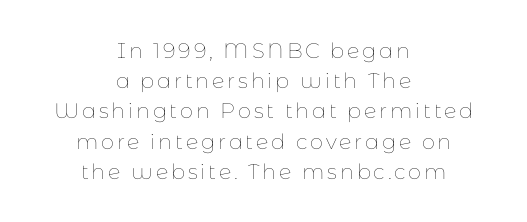
Letters have the restrained weight of plain body copy at most. Notice how descenders clear the ascenders below comfortably — that's standard leading. Italic? Not at all — the glyphs are vertical. Check the space under the baseline: it is left empty. The rag falls on both sides of this text block equally.
